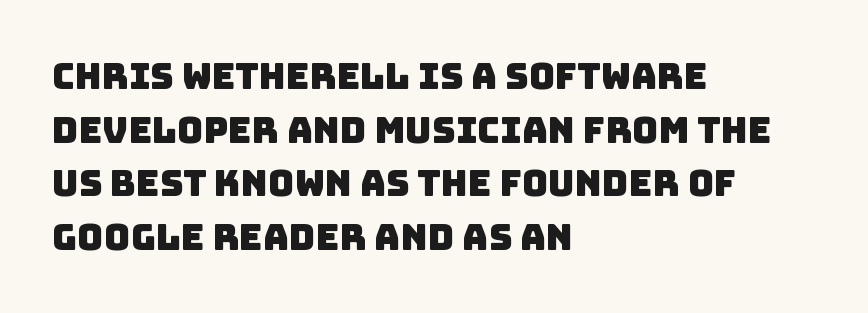
Q: Is the typeface a serif or a sans-serif typeface? A: Sans-serif.
Q: Is the text underlined? A: No.
Q: How is the paragraph aligned? A: Left-aligned.
Q: Is the spacing between letters normal or unusually wide? A: Normal.
Q: Is the spacing between lines tight, normal or loose? A: Normal.
Q: Width (condensed, normal, or wide)? A: Normal.
Q: Stroke contrast? A: Low.
Q: x-height? A: Large.
Q: Monospaced? A: No.
